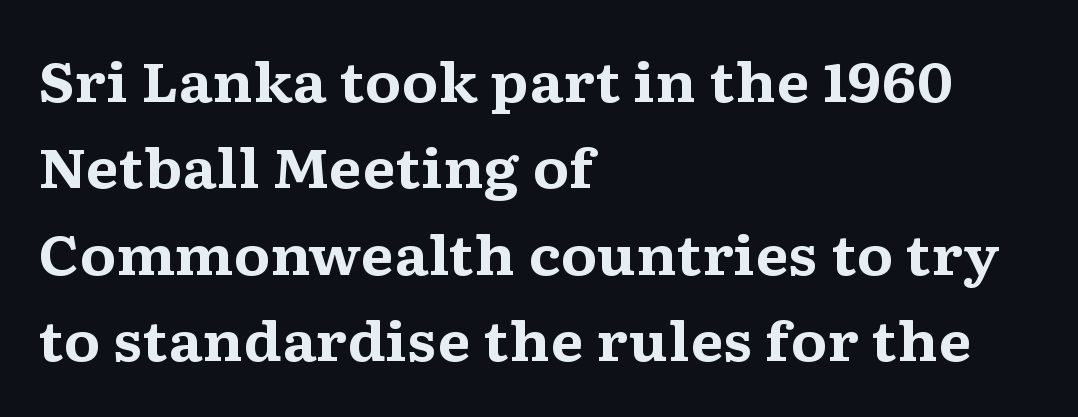
Underlining? Definitely not there. Do the letters lean? They stand straight. The lines in this sample share a left origin and differ only in where they stop. Look at the stroke-to-counter ratio: heavy, a bold.
